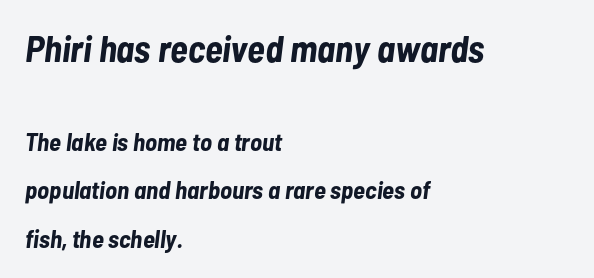
The image shows 37 px bold, condensed type, italic (leaning right); set left-aligned, loose line spacing (1.93x), normal letter spacing, not underlined; the first (top) block is 1.48x larger; low stroke contrast and a medium x-height.
